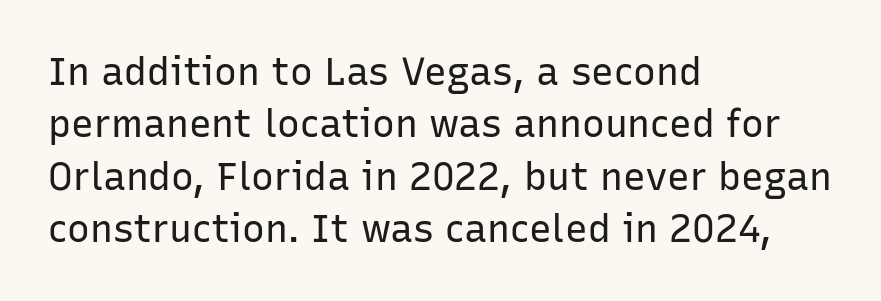
Grotesque or geometric, the face here clearly has no serifs. This sample has the flowing, uneven cadence of proportional lettering. The line texture is even and compact thanks to regular tracking. The space between consecutive lines is moderate. The text block is weighted toward the left margin, trailing off unevenly rightward. The letterforms sit at book weight or below.
